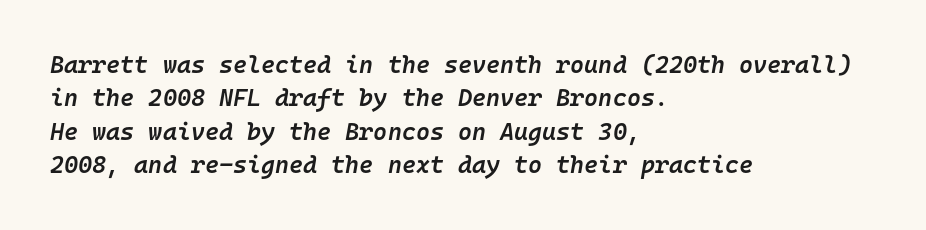
Q: Is the text bold? A: Semi-bold.
Q: Is the text italic (slanted)? A: Yes, it leans right by about 10 degrees.
Q: Is the text underlined? A: No.
Q: How is the paragraph aligned? A: Left-aligned.
Q: Is the spacing between letters normal or unusually wide? A: Normal.
Q: Is the spacing between lines tight, normal or loose? A: Normal.
